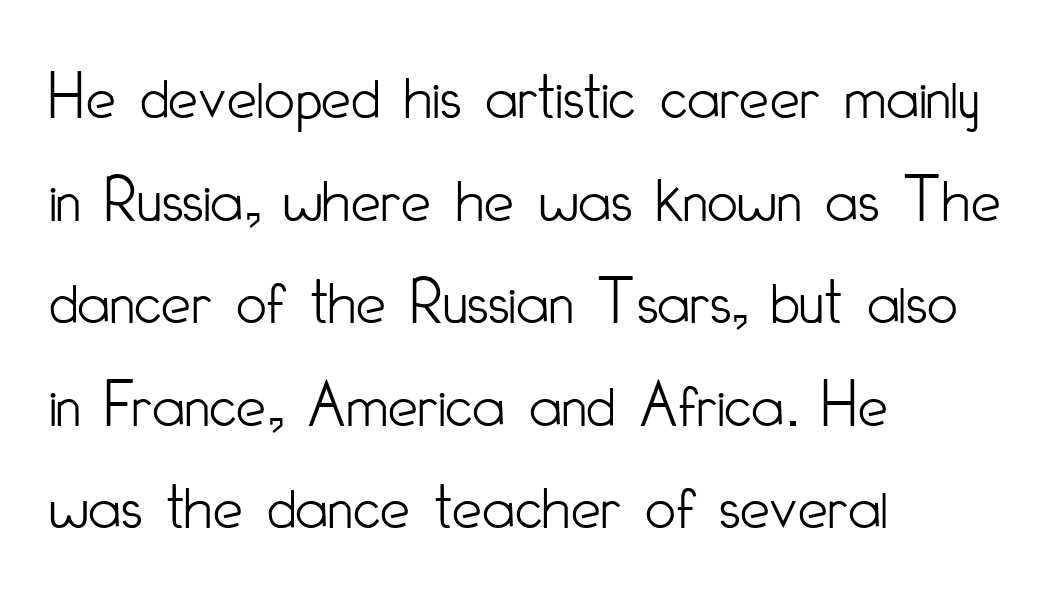
{"serif": "no", "italic": "no", "bold": "no", "weight": "light", "width": "condensed", "stroke_contrast": "low", "x_height": "small", "monospaced": "no", "underline": "no", "align": "left", "line_spacing": "normal", "line_spacing_ratio": 1.53, "letter_spacing": "normal", "letter_spacing_em": 0.0, "glyph_px": 67}
